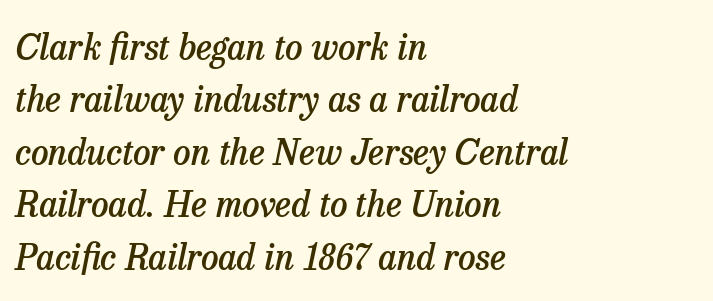
{"serif": "yes", "italic": "yes", "lean": "right", "slant_degrees": 13, "bold": "semi", "weight": "semibold", "width": "normal", "stroke_contrast": "low", "x_height": "medium", "monospaced": "no", "underline": "no", "align": "left", "line_spacing": "normal", "line_spacing_ratio": 1.5, "letter_spacing": "normal", "letter_spacing_em": 0.0, "glyph_px": 35}
